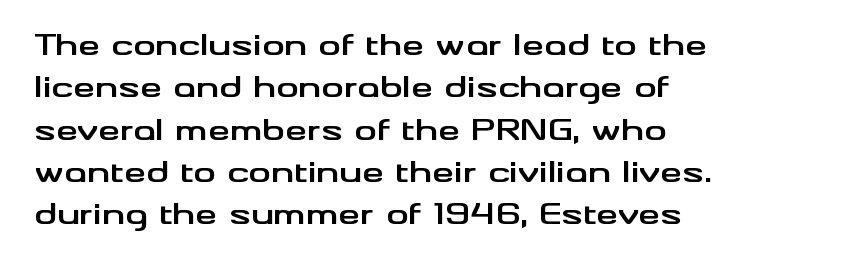
The image shows 28 px bold, wide sans-serif type, upright; set left-aligned, normal line spacing (1.51x), normal letter spacing, not underlined; medium stroke contrast and a small x-height.
